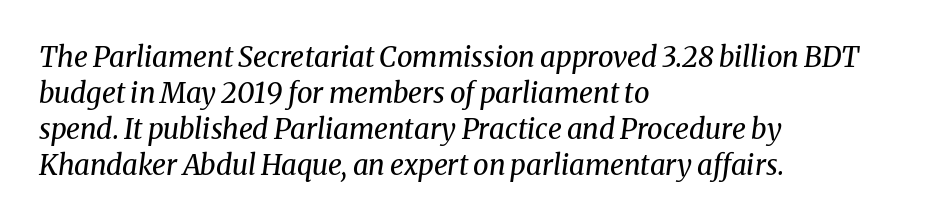
Q: Is the text bold? A: No.
Q: Is the text italic (slanted)? A: Yes, it leans right by about 8 degrees.
Q: Is the typeface a serif or a sans-serif typeface? A: Serif.
Q: Is the text underlined? A: No.
Q: How is the paragraph aligned? A: Left-aligned.
Q: Is the spacing between letters normal or unusually wide? A: Normal.
Q: Is the spacing between lines tight, normal or loose? A: Normal.
Q: Width (condensed, normal, or wide)? A: Normal.
Q: Stroke contrast? A: Medium.
Q: x-height? A: Medium.
Q: Monospaced? A: No.
